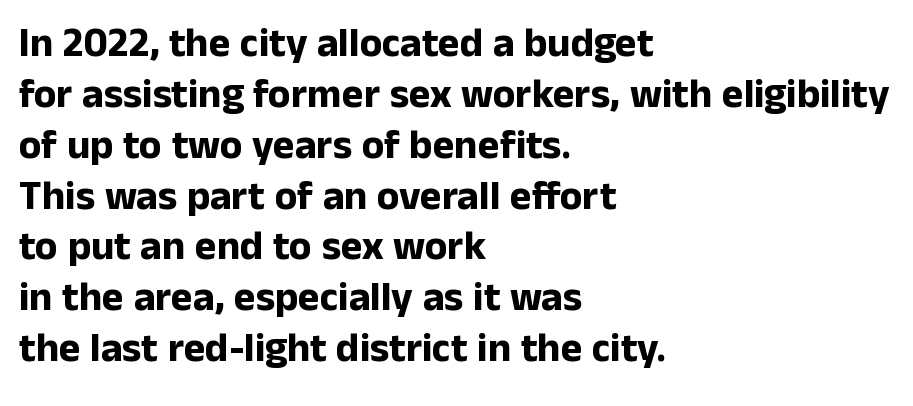
Q: Is the text bold? A: Yes.
Q: Is the text italic (slanted)? A: No, it is upright.
Q: Is the typeface a serif or a sans-serif typeface? A: Sans-serif.
Q: Is the text underlined? A: No.
Q: How is the paragraph aligned? A: Left-aligned.
Q: Is the spacing between letters normal or unusually wide? A: Normal.
Q: Width (condensed, normal, or wide)? A: Normal.
Q: Stroke contrast? A: Low.
Q: x-height? A: Medium.
Q: Monospaced? A: No.
